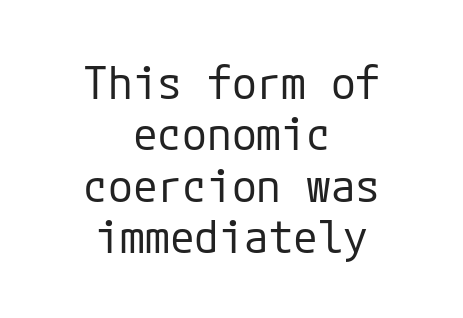
{"serif": "no", "italic": "no", "bold": "no", "weight": "regular", "width": "normal", "stroke_contrast": "low", "x_height": "medium", "underline": "no", "align": "center", "line_spacing": "tight", "line_spacing_ratio": 1.14, "letter_spacing": "normal", "letter_spacing_em": 0.0, "glyph_px": 45}
